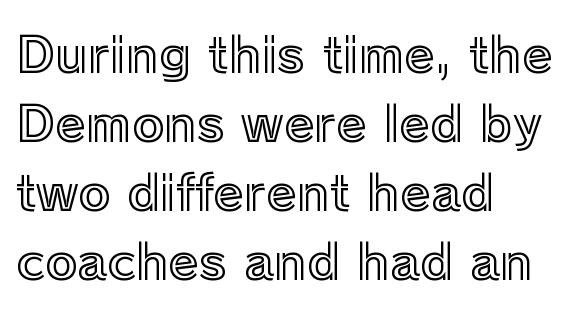
The image shows 49 px text type, upright; set left-aligned, normal line spacing (1.41x), normal letter spacing, not underlined; a medium x-height.
